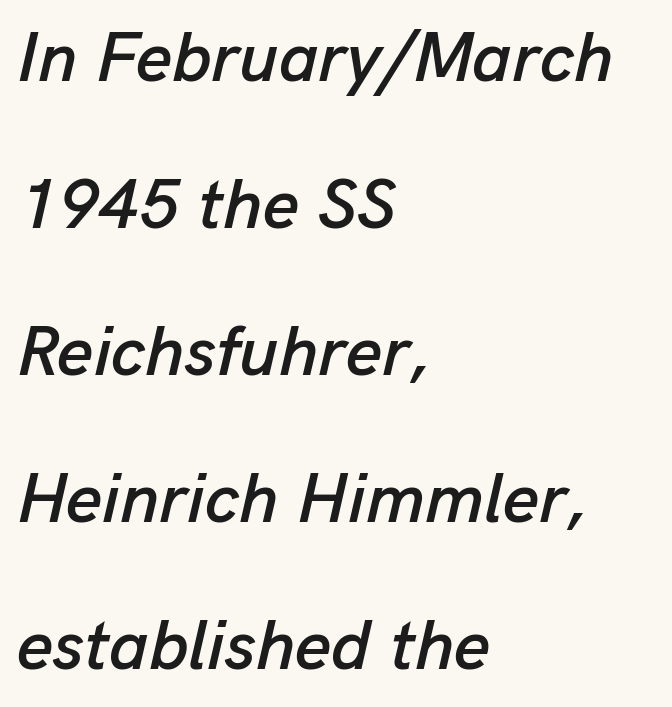
{"italic": "yes", "lean": "right", "slant_degrees": 13, "width": "normal", "stroke_contrast": "low", "x_height": "medium", "monospaced": "no", "underline": "no", "align": "left", "line_spacing": "loose", "line_spacing_ratio": 2.1, "letter_spacing": "normal", "letter_spacing_em": 0.0, "glyph_px": 70}
